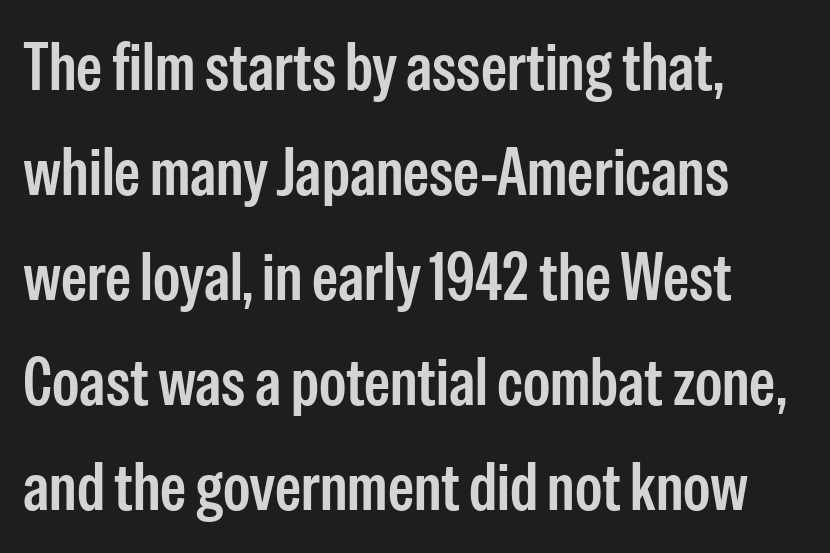
Q: Is the text italic (slanted)? A: No, it is upright.
Q: Is the typeface a serif or a sans-serif typeface? A: Sans-serif.
Q: Is the text underlined? A: No.
Q: How is the paragraph aligned? A: Left-aligned.
Q: Is the spacing between letters normal or unusually wide? A: Normal.
Q: Is the spacing between lines tight, normal or loose? A: Normal.
Q: Width (condensed, normal, or wide)? A: Condensed.
Q: Stroke contrast? A: Low.
Q: x-height? A: Medium.
Q: Monospaced? A: No.
